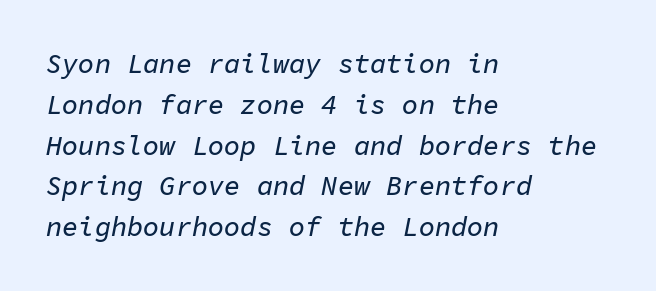
Q: Is the text italic (slanted)? A: Yes, it leans right by about 11 degrees.
Q: Is the text underlined? A: No.
Q: How is the paragraph aligned? A: Left-aligned.
Q: Is the spacing between letters normal or unusually wide? A: Normal.
Q: Is the spacing between lines tight, normal or loose? A: Normal.
